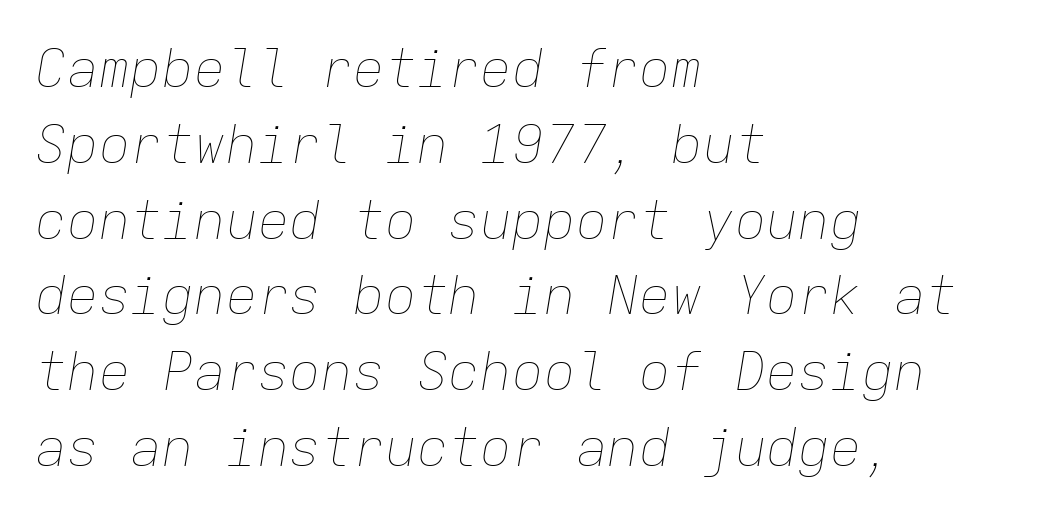
{"italic": "yes", "lean": "right", "slant_degrees": 9, "bold": "no", "weight": "thin", "width": "normal", "stroke_contrast": "low", "x_height": "medium", "monospaced": "yes", "underline": "no", "align": "left", "line_spacing": "normal", "line_spacing_ratio": 1.43, "letter_spacing": "normal", "letter_spacing_em": 0.0, "glyph_px": 53}
